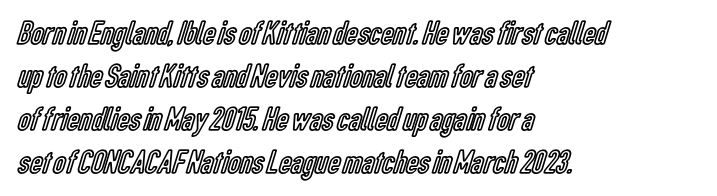
{"width": "condensed", "x_height": "medium", "monospaced": "no", "underline": "no", "align": "left", "line_spacing": "normal", "line_spacing_ratio": 1.26, "letter_spacing": "normal", "letter_spacing_em": 0.0, "glyph_px": 34}
